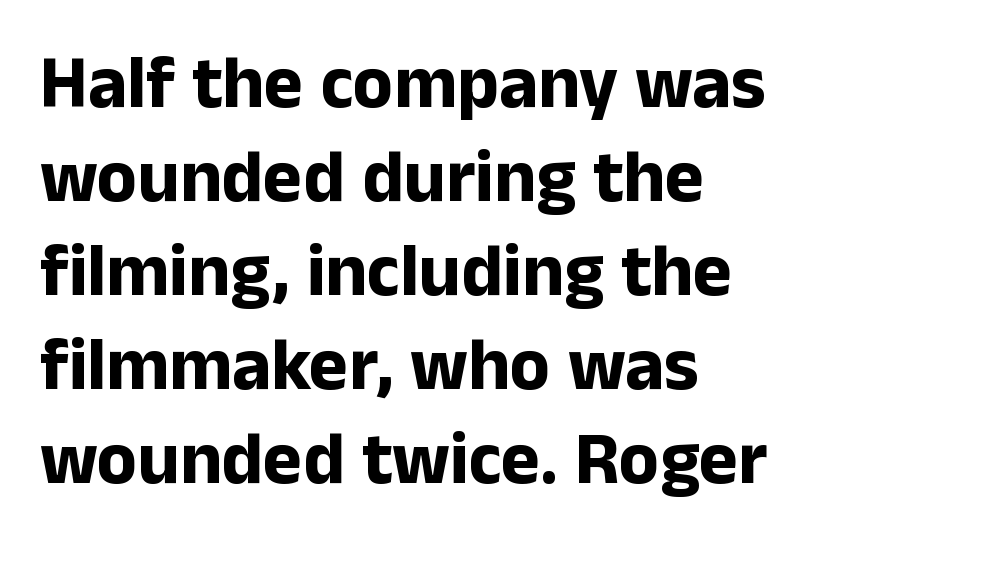
The font family rendered here belongs to the sans-serif group. A typesetter would call this zero additional tracking. This sample is left-justified, so line endings fall wherever the words run out. Has an underline been added? It has not.
